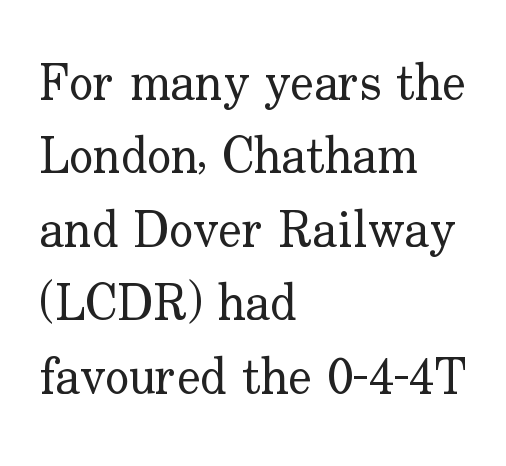
The image shows 50 px regular-weight serif type, upright; set left-aligned, normal line spacing (1.47x), normal letter spacing, not underlined; low stroke contrast and a small x-height.
